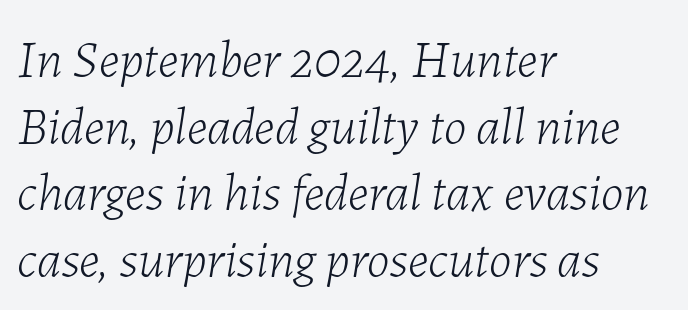
Q: Is the text bold? A: No.
Q: Is the text italic (slanted)? A: Yes, it leans right by about 7 degrees.
Q: Is the text underlined? A: No.
Q: How is the paragraph aligned? A: Left-aligned.
Q: Is the spacing between letters normal or unusually wide? A: Normal.
Q: Is the spacing between lines tight, normal or loose? A: Normal.
Q: Width (condensed, normal, or wide)? A: Normal.
Q: Stroke contrast? A: Low.
Q: x-height? A: Medium.
Q: Monospaced? A: No.
